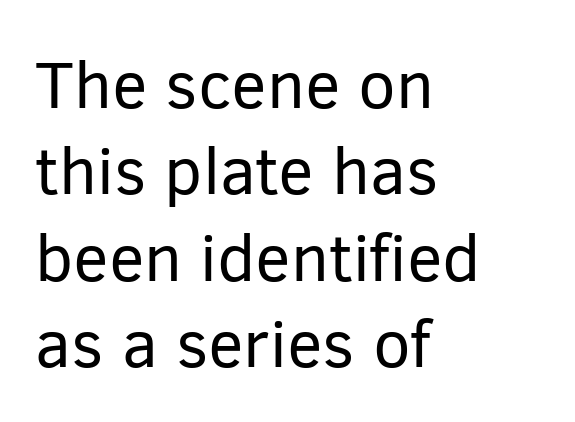
Q: Is the text bold? A: No.
Q: Is the text italic (slanted)? A: No, it is upright.
Q: Is the typeface a serif or a sans-serif typeface? A: Sans-serif.
Q: Is the text underlined? A: No.
Q: How is the paragraph aligned? A: Left-aligned.
Q: Is the spacing between letters normal or unusually wide? A: Normal.
Q: Is the spacing between lines tight, normal or loose? A: Normal.
Q: Width (condensed, normal, or wide)? A: Normal.
Q: Stroke contrast? A: Low.
Q: x-height? A: Medium.
Q: Monospaced? A: No.
